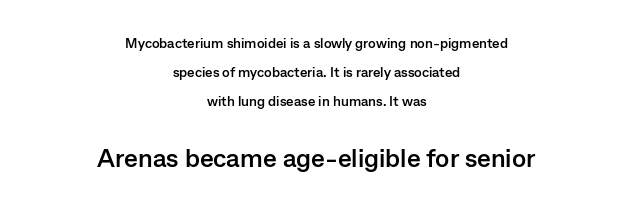
Q: Is the text bold? A: Yes.
Q: Is the text italic (slanted)? A: No, it is upright.
Q: Is the text underlined? A: No.
Q: How is the paragraph aligned? A: Centered.
Q: Is the spacing between letters normal or unusually wide? A: Normal.
Q: Is the spacing between lines tight, normal or loose? A: Loose.
Q: Which block of text is set in a larger size, the first (top) or the second (bottom)? A: The second (bottom) one.
